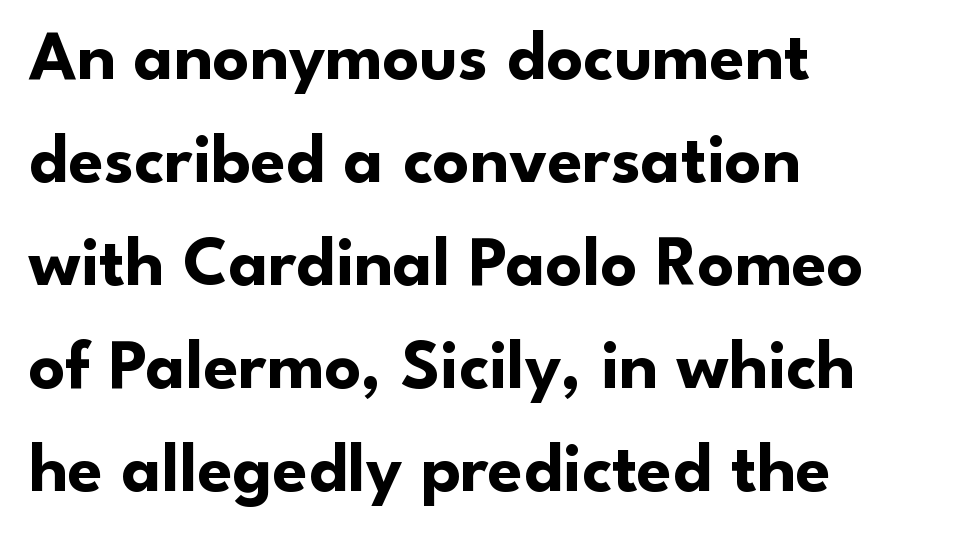
{"serif": "no", "italic": "no", "bold": "yes", "weight": "bold", "width": "normal", "stroke_contrast": "low", "x_height": "small", "monospaced": "no", "underline": "no", "align": "left", "line_spacing": "normal", "line_spacing_ratio": 1.45, "letter_spacing": "normal", "letter_spacing_em": 0.0, "glyph_px": 71}
